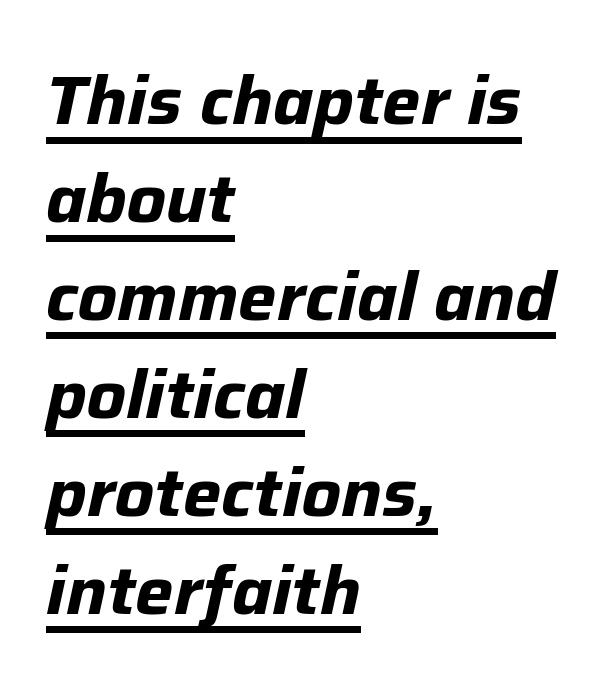
{"italic": "yes", "lean": "right", "slant_degrees": 12, "bold": "yes", "weight": "bold", "width": "normal", "stroke_contrast": "low", "x_height": "medium", "monospaced": "no", "underline": "yes", "align": "left", "line_spacing": "normal", "line_spacing_ratio": 1.44, "letter_spacing": "normal", "letter_spacing_em": 0.0, "glyph_px": 68}
